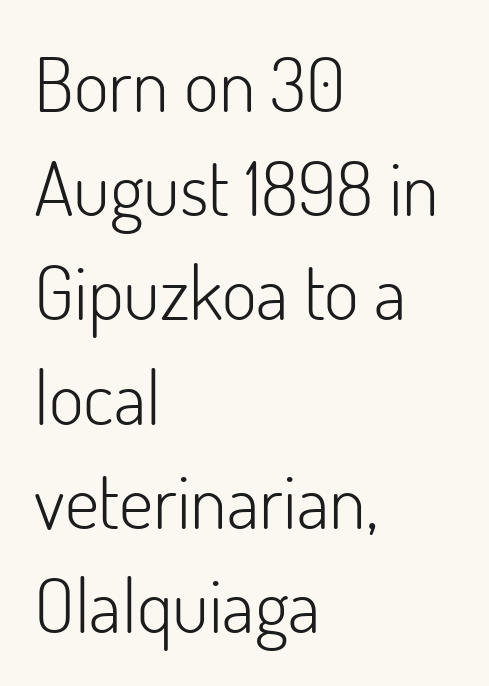
Q: Is the text bold? A: No.
Q: Is the text italic (slanted)? A: No, it is upright.
Q: Is the typeface a serif or a sans-serif typeface? A: Sans-serif.
Q: Is the text underlined? A: No.
Q: How is the paragraph aligned? A: Left-aligned.
Q: Is the spacing between letters normal or unusually wide? A: Normal.
Q: Is the spacing between lines tight, normal or loose? A: Normal.
Q: Width (condensed, normal, or wide)? A: Normal.
Q: Stroke contrast? A: Low.
Q: x-height? A: Small.
Q: Monospaced? A: No.
